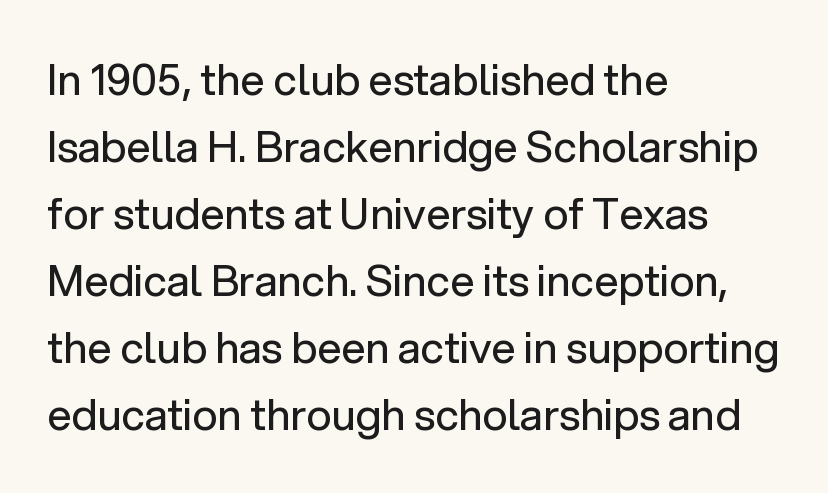
Q: Is the text bold? A: No.
Q: Is the text italic (slanted)? A: No, it is upright.
Q: Is the typeface a serif or a sans-serif typeface? A: Sans-serif.
Q: Is the text underlined? A: No.
Q: How is the paragraph aligned? A: Left-aligned.
Q: Is the spacing between letters normal or unusually wide? A: Normal.
Q: Is the spacing between lines tight, normal or loose? A: Normal.
Q: Width (condensed, normal, or wide)? A: Normal.
Q: Stroke contrast? A: Low.
Q: x-height? A: Medium.
Q: Monospaced? A: No.
